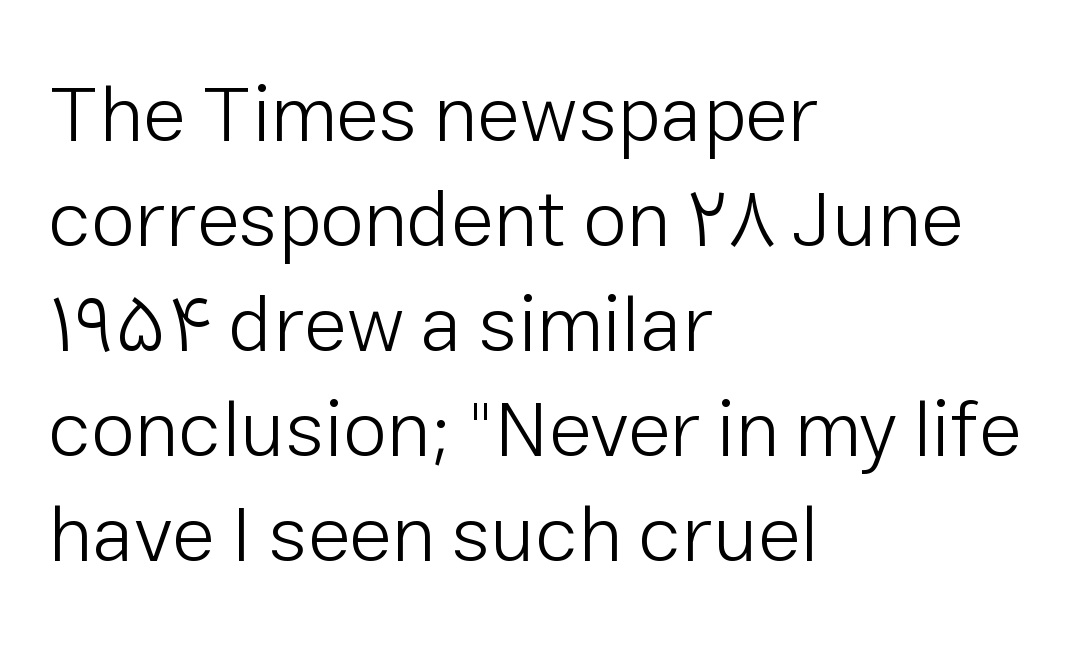
{"serif": "no", "italic": "no", "bold": "no", "weight": "light", "width": "normal", "stroke_contrast": "low", "x_height": "medium", "monospaced": "no", "underline": "no", "align": "left", "line_spacing": "normal", "line_spacing_ratio": 1.33, "letter_spacing": "normal", "letter_spacing_em": 0.0, "glyph_px": 79}
